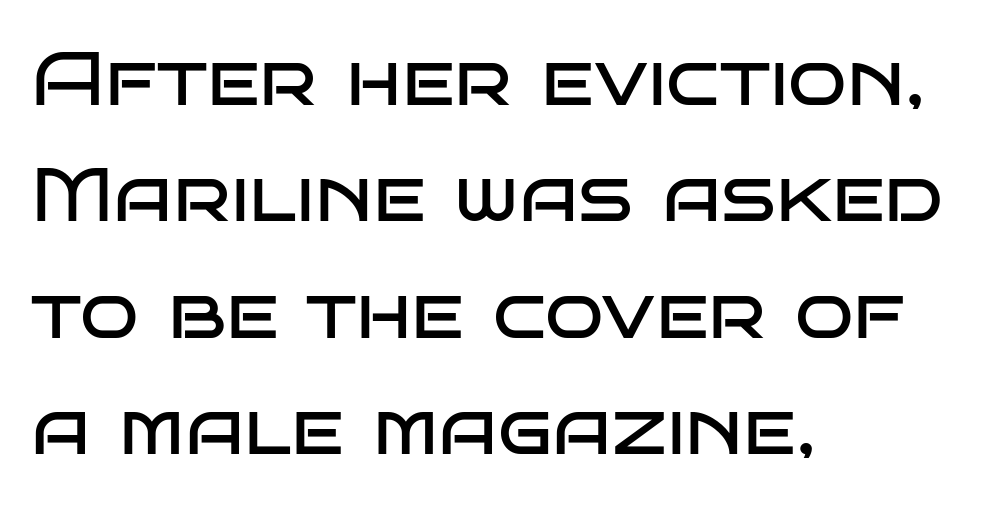
{"serif": "no", "italic": "no", "bold": "no", "weight": "regular", "width": "wide", "stroke_contrast": "low", "x_height": "large", "monospaced": "no", "underline": "no", "align": "left", "line_spacing": "normal", "line_spacing_ratio": 1.51, "letter_spacing": "normal", "letter_spacing_em": 0.0, "glyph_px": 77}
